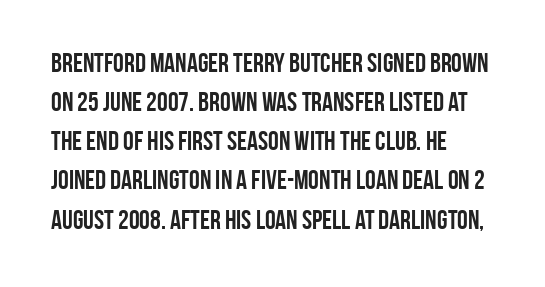
{"italic": "no", "bold": "yes", "underline": "no", "align": "left", "line_spacing": "normal", "line_spacing_ratio": 1.45, "letter_spacing": "normal", "letter_spacing_em": 0.0, "glyph_px": 27}
